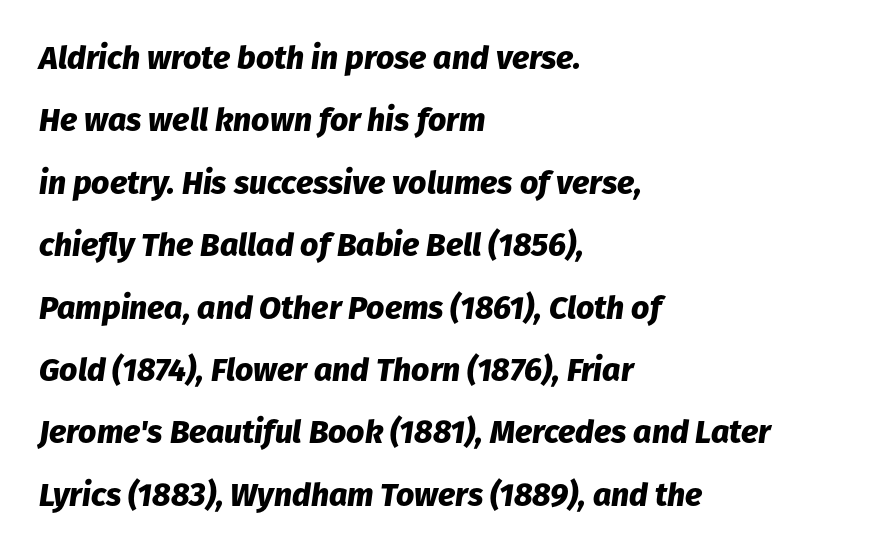
The image shows 32 px heavy type, italic (leaning right); set left-aligned, loose line spacing (1.95x), normal letter spacing, not underlined; low stroke contrast and a medium x-height.
